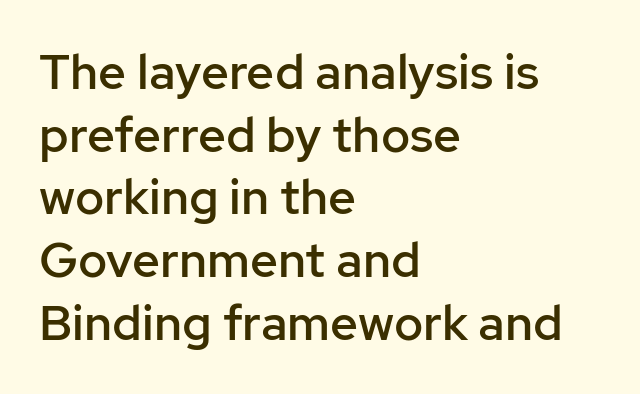
The image shows 49 px semibold sans-serif type, upright; set left-aligned, normal line spacing (1.28x), normal letter spacing, not underlined; low stroke contrast and a medium x-height.
